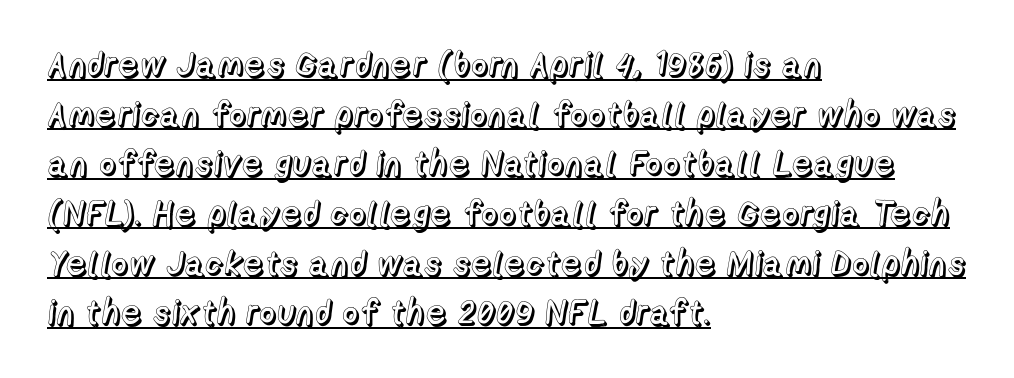
Q: Is the text italic (slanted)? A: Yes.
Q: Is the text underlined? A: Yes.
Q: How is the paragraph aligned? A: Left-aligned.
Q: Is the spacing between letters normal or unusually wide? A: Normal.
Q: Is the spacing between lines tight, normal or loose? A: Normal.
Q: Width (condensed, normal, or wide)? A: Normal.
Q: x-height? A: Medium.
Q: Monospaced? A: No.
